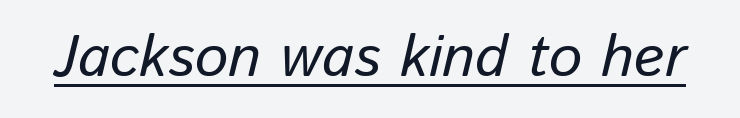
{"italic": "yes", "lean": "right", "slant_degrees": 13, "bold": "no", "weight": "regular", "width": "normal", "stroke_contrast": "low", "x_height": "medium", "monospaced": "no", "underline": "yes", "letter_spacing": "normal", "letter_spacing_em": 0.0, "glyph_px": 59}
